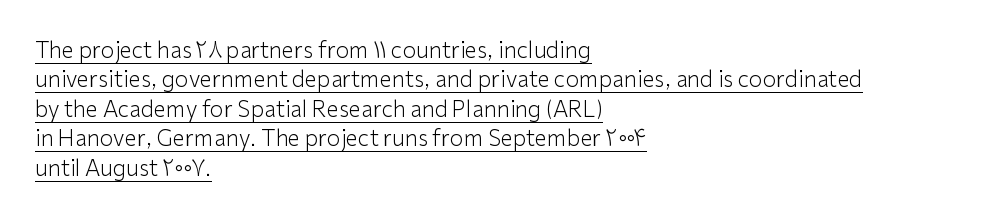
The image shows 22 px text type, upright; set left-aligned, normal line spacing (1.34x), normal letter spacing, underlined.
